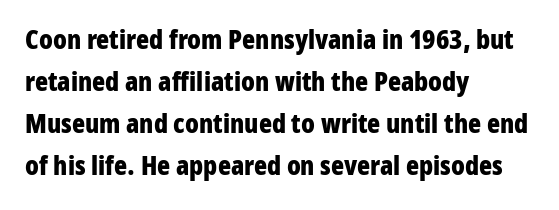
Q: Is the text bold? A: Yes.
Q: Is the text italic (slanted)? A: No, it is upright.
Q: Is the text underlined? A: No.
Q: How is the paragraph aligned? A: Left-aligned.
Q: Is the spacing between letters normal or unusually wide? A: Normal.
Q: Is the spacing between lines tight, normal or loose? A: Normal.
